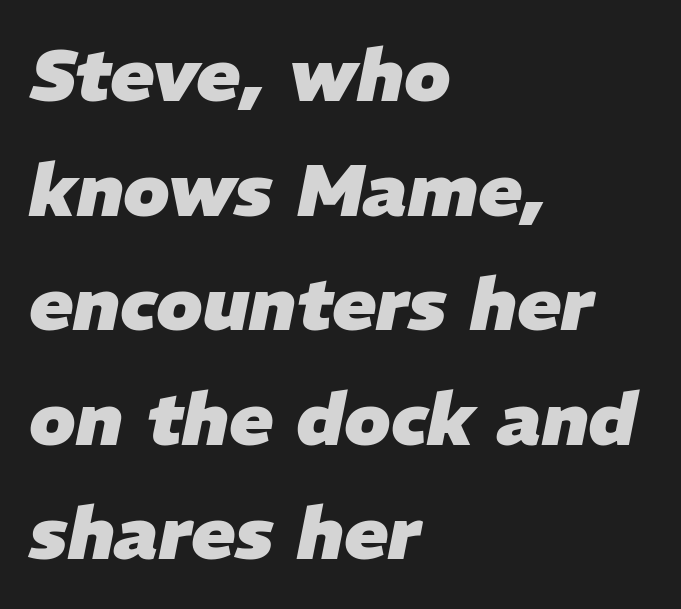
The image shows 73 px heavy type, italic (leaning right); set left-aligned, normal line spacing (1.57x), normal letter spacing, not underlined; low stroke contrast and a medium x-height.
